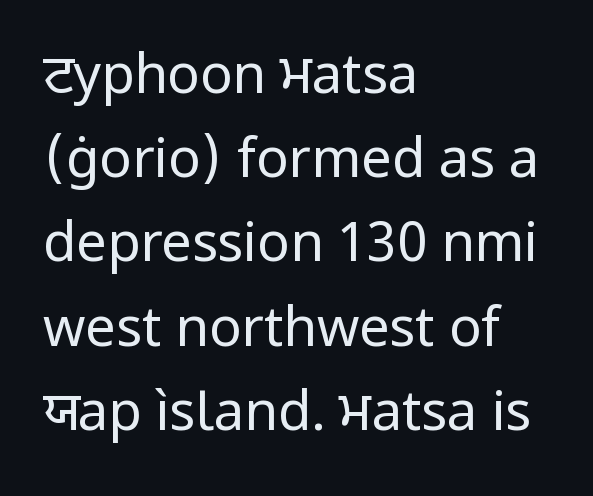
Where is the straight margin? On the left. The strip under each line holds only bare page. Each letter keeps its own natural width here, so spacing adapts to shape. Normally led — the rows are evenly, conventionally spaced.
